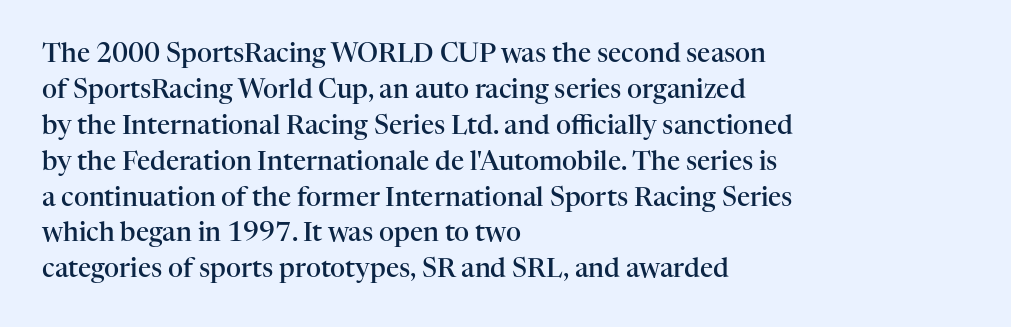
The image shows 26 px text type, upright; set left-aligned, normal line spacing (1.38x), normal letter spacing, not underlined.
